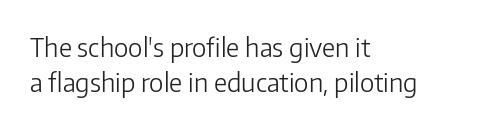
{"italic": "no", "bold": "no", "underline": "no", "align": "left", "line_spacing": "normal", "line_spacing_ratio": 1.36, "letter_spacing": "normal", "letter_spacing_em": 0.0, "glyph_px": 26}
